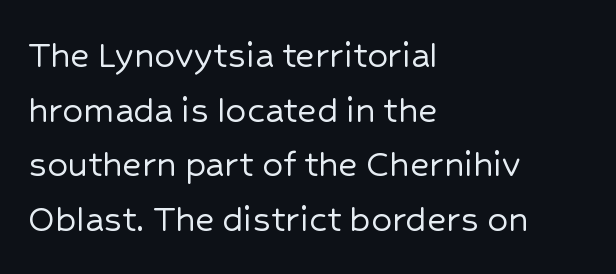
Q: Is the text italic (slanted)? A: No, it is upright.
Q: Is the typeface a serif or a sans-serif typeface? A: Sans-serif.
Q: Is the text underlined? A: No.
Q: How is the paragraph aligned? A: Left-aligned.
Q: Is the spacing between letters normal or unusually wide? A: Normal.
Q: Is the spacing between lines tight, normal or loose? A: Normal.
Q: Width (condensed, normal, or wide)? A: Normal.
Q: Stroke contrast? A: Low.
Q: x-height? A: Medium.
Q: Monospaced? A: No.
